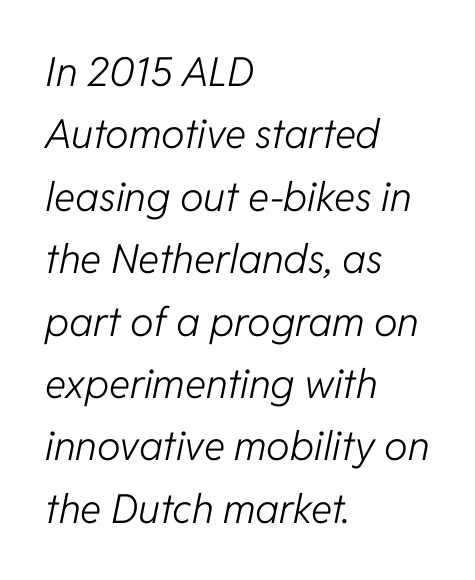
Q: Is the text bold? A: No.
Q: Is the text italic (slanted)? A: Yes, it leans right by about 11 degrees.
Q: Is the text underlined? A: No.
Q: How is the paragraph aligned? A: Left-aligned.
Q: Is the spacing between letters normal or unusually wide? A: Normal.
Q: Is the spacing between lines tight, normal or loose? A: Normal.
Q: Width (condensed, normal, or wide)? A: Normal.
Q: Stroke contrast? A: Low.
Q: x-height? A: Medium.
Q: Monospaced? A: No.
